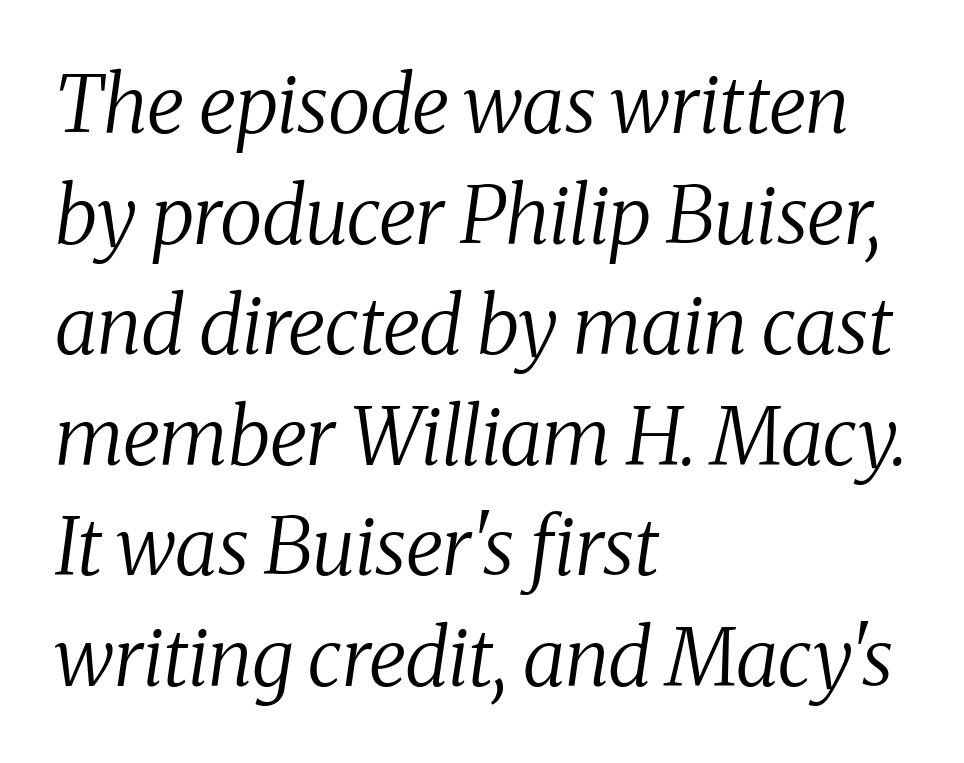
The image shows 79 px regular-weight serif type, italic (leaning right); set left-aligned, normal line spacing (1.4x), normal letter spacing, not underlined; medium stroke contrast and a medium x-height.
